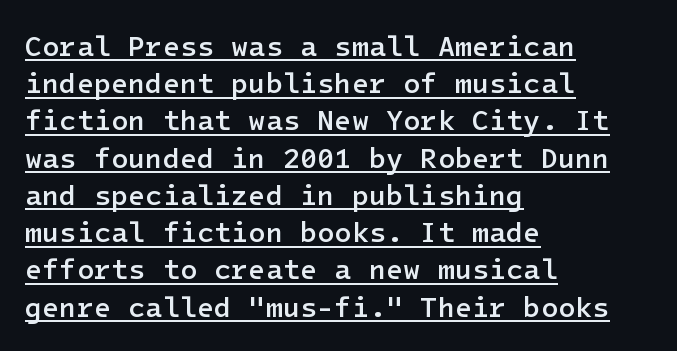
The image shows 28 px semibold sans-serif type, upright; set left-aligned, normal line spacing (1.33x), normal letter spacing, underlined; low stroke contrast and a medium x-height.
